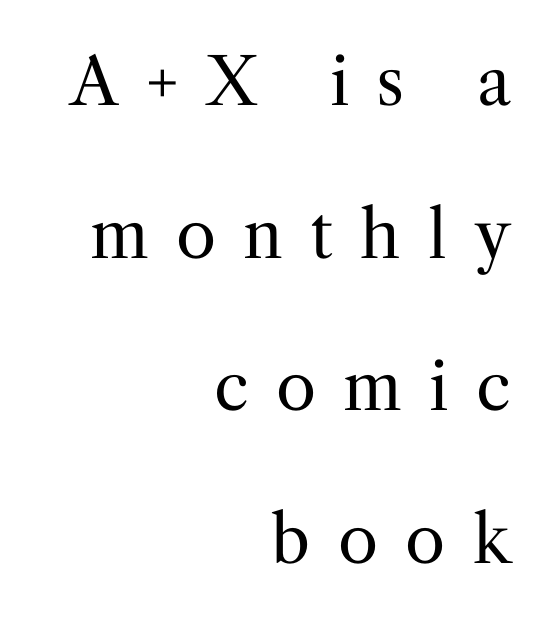
Q: Is the text bold? A: No.
Q: Is the text italic (slanted)? A: No, it is upright.
Q: Is the typeface a serif or a sans-serif typeface? A: Serif.
Q: Is the text underlined? A: No.
Q: How is the paragraph aligned? A: Right-aligned.
Q: Is the spacing between letters normal or unusually wide? A: Unusually wide.
Q: Is the spacing between lines tight, normal or loose? A: Loose.
Q: Width (condensed, normal, or wide)? A: Normal.
Q: Stroke contrast? A: Medium.
Q: x-height? A: Medium.
Q: Monospaced? A: No.
